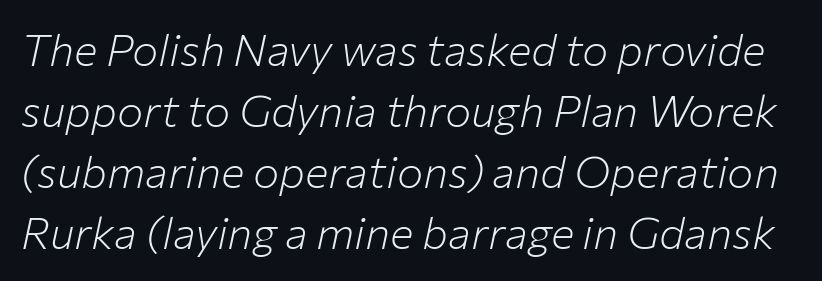
The image shows 44 px light type, italic (leaning right); set normal line spacing (1.39x), normal letter spacing, not underlined; low stroke contrast and a medium x-height.
